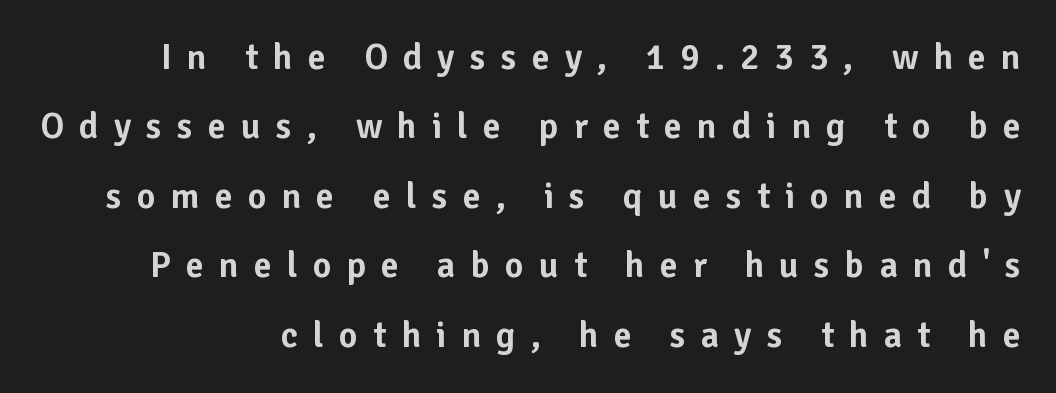
{"serif": "no", "italic": "no", "width": "normal", "stroke_contrast": "low", "x_height": "medium", "monospaced": "no", "underline": "no", "align": "right", "line_spacing": "loose", "line_spacing_ratio": 1.93, "letter_spacing": "wide", "letter_spacing_em": 0.42, "glyph_px": 36}
